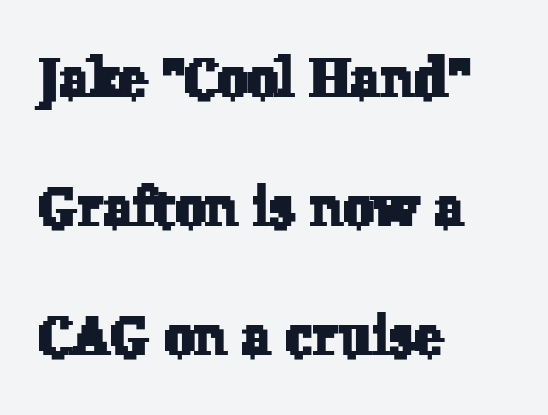
Each new line begins a long way beneath the previous one. The letterforms sit shoulder to shoulder at normal distance. Serif or sans? Serif — the stroke terminals have little feet. Quick note: underline off.
